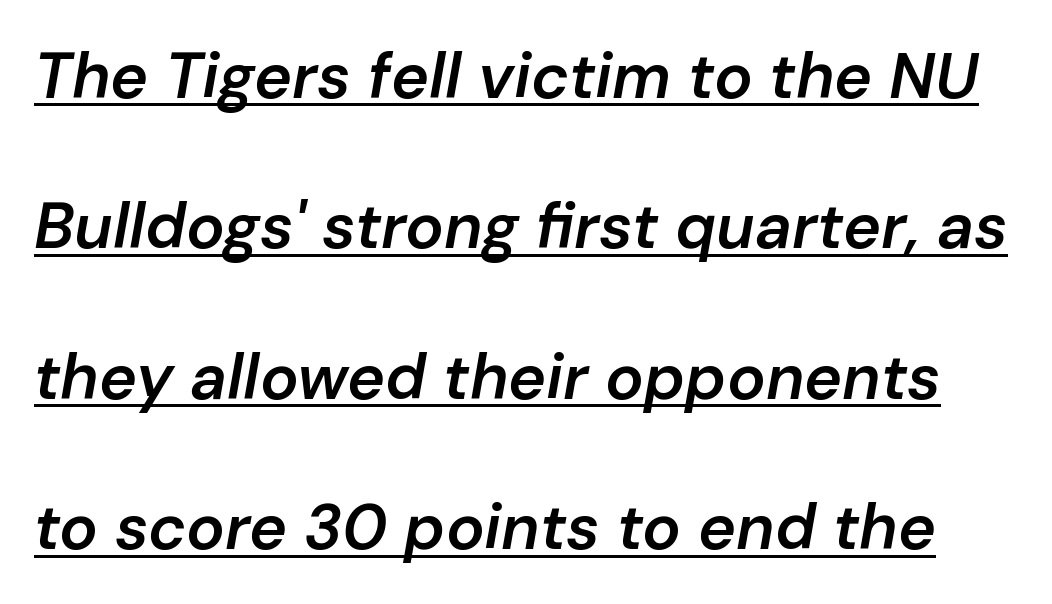
{"italic": "yes", "lean": "right", "slant_degrees": 10, "bold": "semi", "weight": "semibold", "width": "normal", "stroke_contrast": "low", "x_height": "medium", "monospaced": "no", "underline": "yes", "line_spacing": "loose", "line_spacing_ratio": 2.35, "letter_spacing": "normal", "letter_spacing_em": 0.0, "glyph_px": 64}
